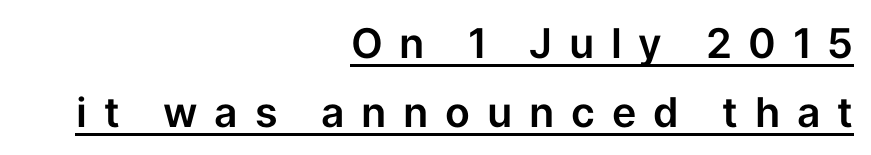
{"serif": "no", "italic": "no", "width": "normal", "stroke_contrast": "low", "x_height": "medium", "monospaced": "no", "underline": "yes", "align": "right", "line_spacing": "normal", "line_spacing_ratio": 1.68, "letter_spacing": "wide", "letter_spacing_em": 0.41, "glyph_px": 41}
